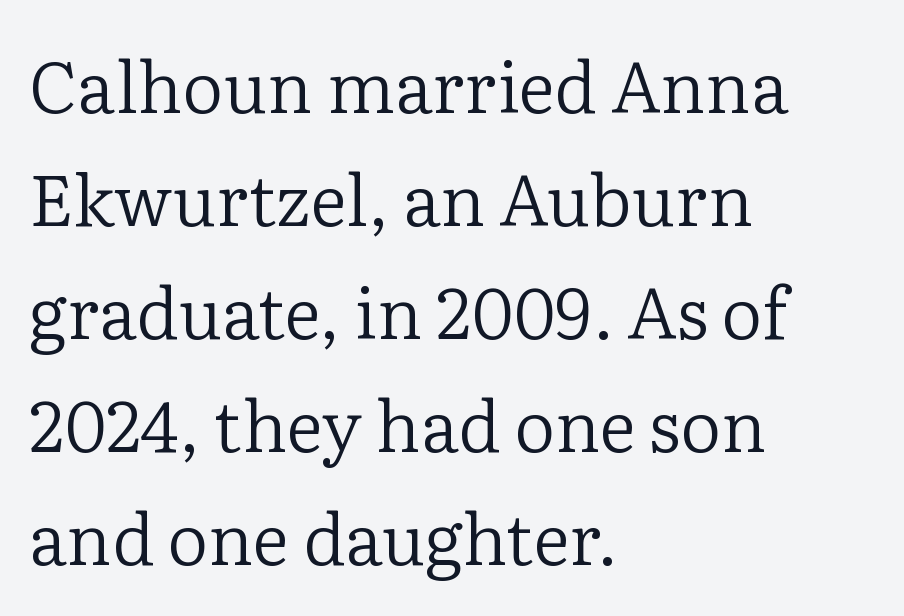
{"serif": "yes", "italic": "no", "bold": "no", "weight": "regular", "width": "normal", "stroke_contrast": "low", "x_height": "medium", "monospaced": "no", "underline": "no", "align": "left", "line_spacing": "normal", "line_spacing_ratio": 1.59, "letter_spacing": "normal", "letter_spacing_em": 0.0, "glyph_px": 71}
